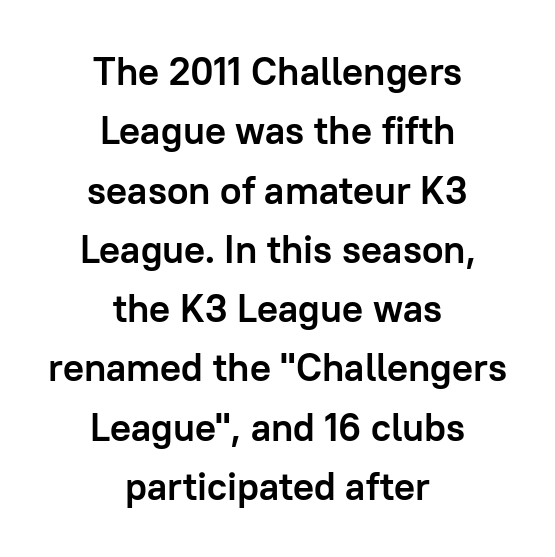
Grotesque or geometric, the face here clearly has no serifs. Visually the block forms a symmetrical silhouette, jagged on both flanks. Here the designer chose a conventional face with non-uniform glyph widths. Strong, thick strokes mark this as bold type. Rows of type keep a routine distance in the vertical direction.
